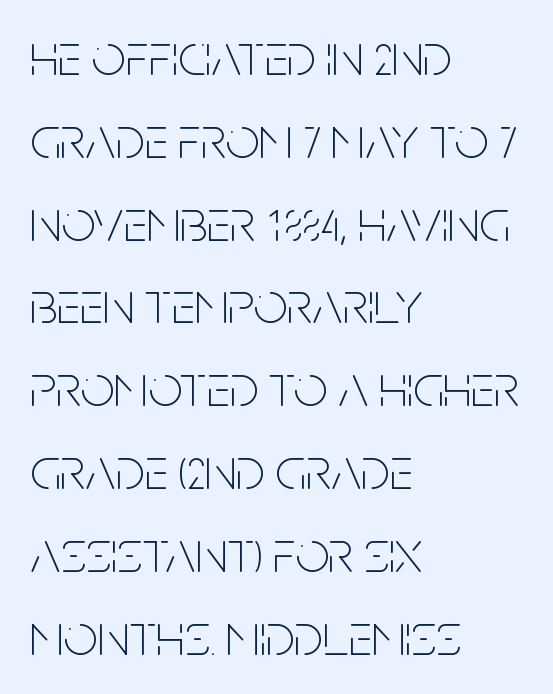
{"serif": "no", "italic": "no", "bold": "no", "weight": "thin", "width": "condensed", "stroke_contrast": "low", "x_height": "large", "monospaced": "no", "underline": "no", "align": "left", "line_spacing": "normal", "line_spacing_ratio": 1.38, "letter_spacing": "normal", "letter_spacing_em": 0.0, "glyph_px": 60}
